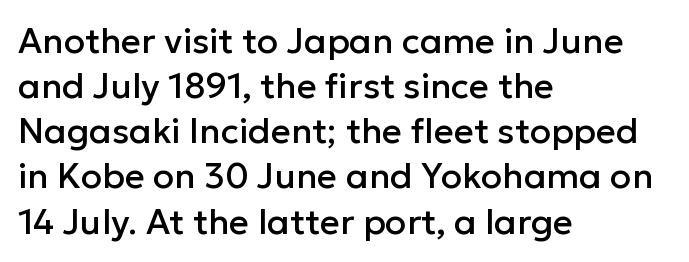
{"serif": "no", "italic": "no", "width": "normal", "stroke_contrast": "low", "x_height": "medium", "monospaced": "no", "underline": "no", "align": "left", "line_spacing": "normal", "line_spacing_ratio": 1.29, "letter_spacing": "normal", "letter_spacing_em": 0.0, "glyph_px": 35}
